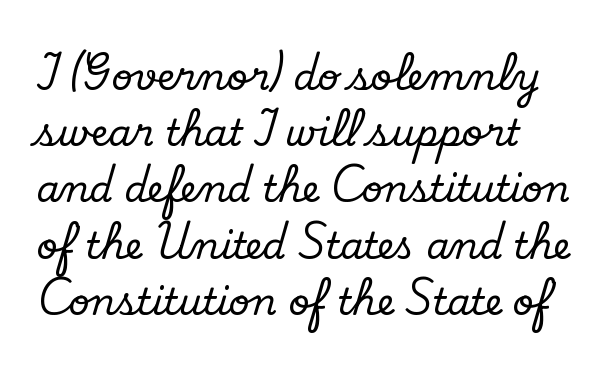
Q: Is the text italic (slanted)? A: Yes.
Q: Is the typeface a serif or a sans-serif typeface? A: Serif.
Q: Is the text underlined? A: No.
Q: How is the paragraph aligned? A: Left-aligned.
Q: Is the spacing between letters normal or unusually wide? A: Normal.
Q: Is the spacing between lines tight, normal or loose? A: Normal.
Q: Width (condensed, normal, or wide)? A: Normal.
Q: Stroke contrast? A: Low.
Q: x-height? A: Small.
Q: Monospaced? A: No.
